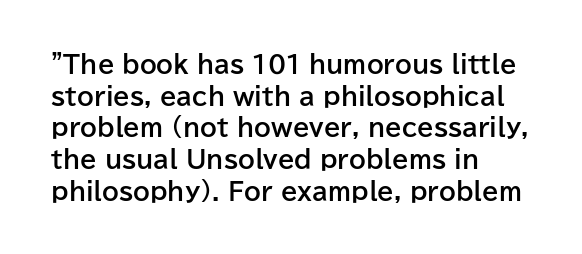
Q: Is the text bold? A: Yes.
Q: Is the text italic (slanted)? A: No, it is upright.
Q: Is the text underlined? A: No.
Q: How is the paragraph aligned? A: Left-aligned.
Q: Is the spacing between letters normal or unusually wide? A: Normal.
Q: Is the spacing between lines tight, normal or loose? A: Normal.
